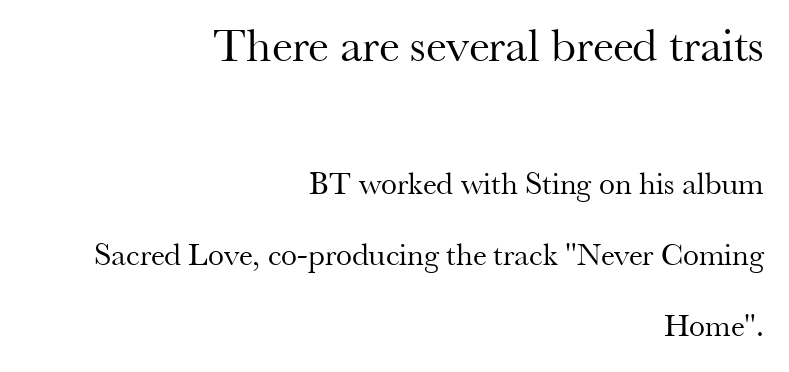
The image shows 48 px regular-weight serif type, upright; set right-aligned, loose line spacing (2.22x), normal letter spacing, not underlined; the first (top) block is 1.5x larger; medium stroke contrast and a small x-height.
